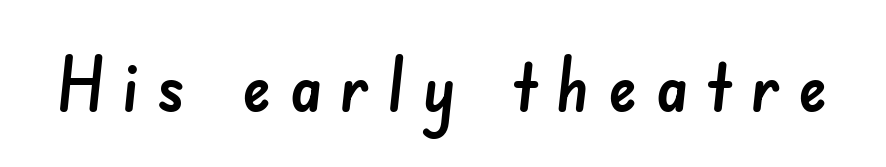
Q: Is the typeface a serif or a sans-serif typeface? A: Sans-serif.
Q: Is the text underlined? A: No.
Q: Is the spacing between letters normal or unusually wide? A: Unusually wide.
Q: Width (condensed, normal, or wide)? A: Normal.
Q: Stroke contrast? A: Low.
Q: x-height? A: Small.
Q: Monospaced? A: No.
